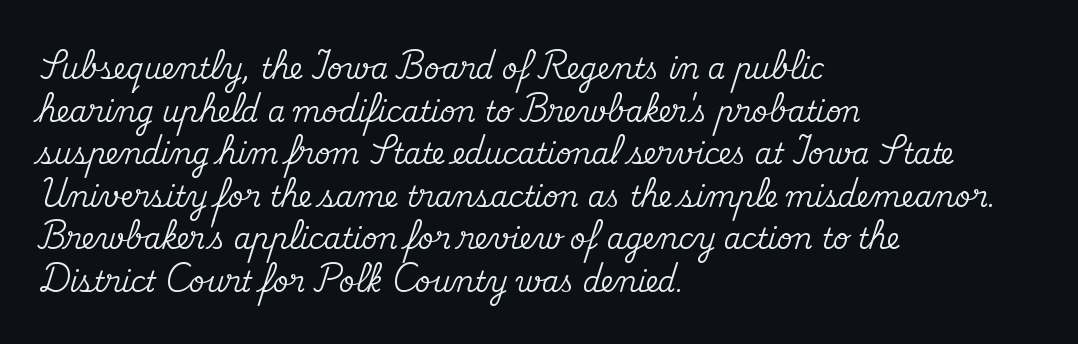
Underline: absent. The face used here is proportionally spaced, like ordinary book or web type. This rendering employs a face with finishing strokes, i.e., a serif. Compared with typical paragraphs, the rows here are spaced about the same.
